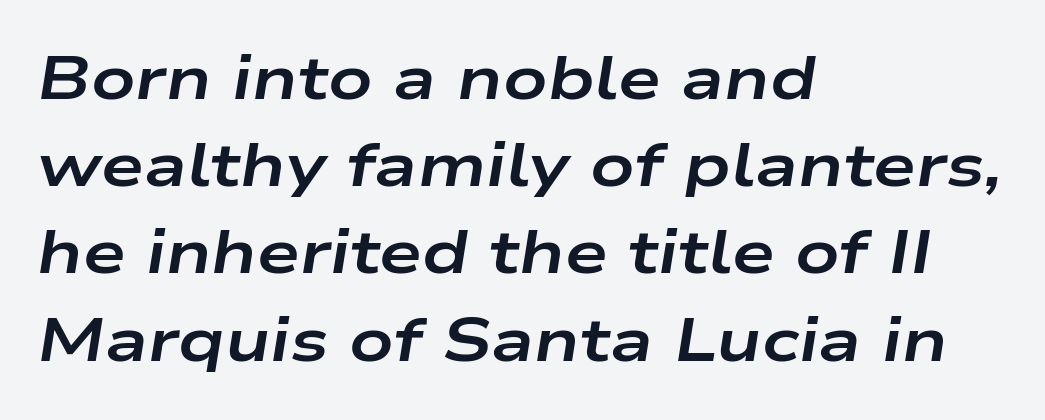
The image shows 61 px bold, wide type, italic (leaning right); set left-aligned, normal line spacing (1.43x), normal letter spacing, not underlined; low stroke contrast and a medium x-height.
